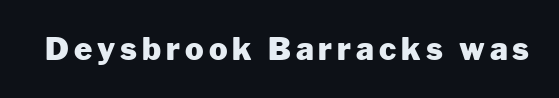
{"serif": "no", "italic": "no", "bold": "yes", "weight": "heavy", "width": "normal", "stroke_contrast": "low", "x_height": "medium", "monospaced": "no", "underline": "no", "glyph_px": 31}
